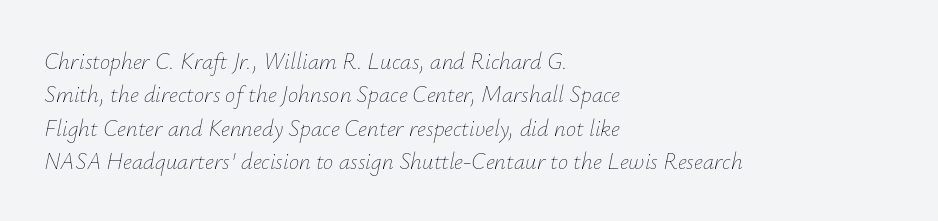
The image shows 23 px text type, italic (leaning right); set left-aligned, normal line spacing (1.45x), normal letter spacing, not underlined.
